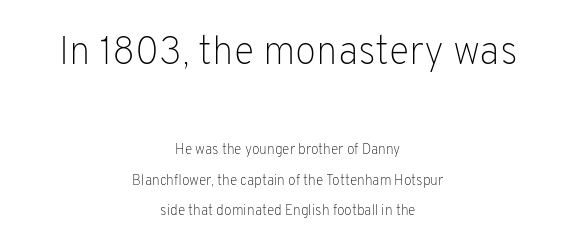
The image shows 39 px light sans-serif type, upright; set centered, loose line spacing (2.16x), normal letter spacing, not underlined; the first (top) block is 2.79x larger; low stroke contrast and a medium x-height.
